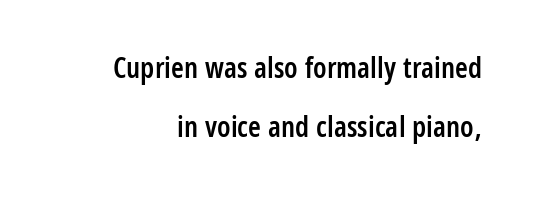
A fair bit of extra ink — the face is semibold, not bold. Does the type have serifs? No, each stem ends abruptly. The letters stand upright; this is a roman face. Looks like regular typesetting: each glyph gets only the width it needs. Underline: absent.
